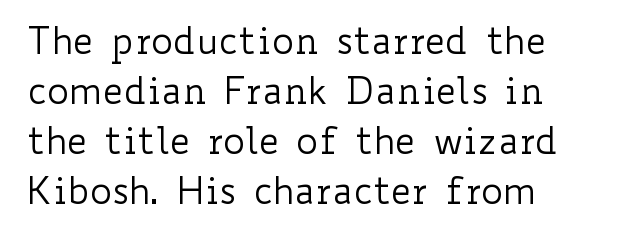
{"italic": "no", "bold": "no", "weight": "regular", "width": "wide", "stroke_contrast": "low", "x_height": "small", "monospaced": "no", "underline": "no", "align": "left", "line_spacing": "normal", "line_spacing_ratio": 1.35, "letter_spacing": "normal", "letter_spacing_em": 0.0, "glyph_px": 37}
